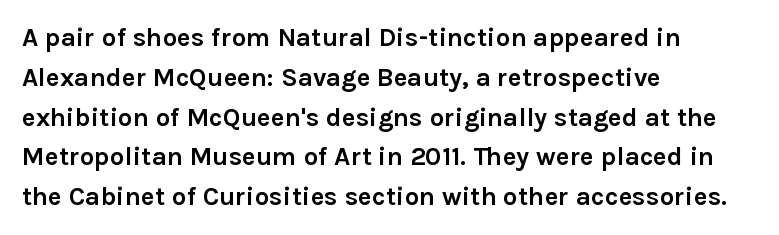
{"italic": "no", "bold": "yes", "underline": "no", "align": "left", "line_spacing": "normal", "line_spacing_ratio": 1.53, "letter_spacing": "normal", "letter_spacing_em": 0.0, "glyph_px": 26}
